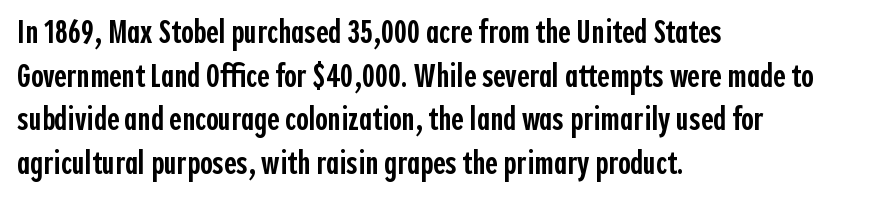
Grotesque or geometric, the face here clearly has no serifs. Which margin do the lines hug? The left one — the right edge is uneven. Words float on clear page, feet unadorned. Compared with typical paragraphs, the rows here are spaced about the same.
